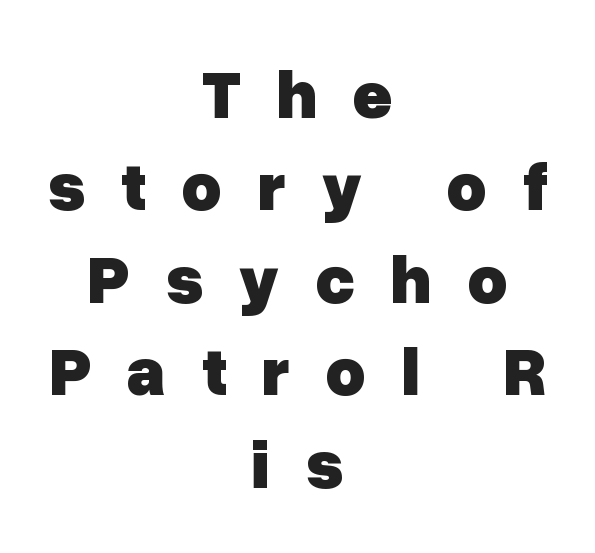
Q: Is the text bold? A: Yes.
Q: Is the text italic (slanted)? A: No, it is upright.
Q: Is the typeface a serif or a sans-serif typeface? A: Sans-serif.
Q: Is the text underlined? A: No.
Q: How is the paragraph aligned? A: Centered.
Q: Is the spacing between letters normal or unusually wide? A: Unusually wide.
Q: Is the spacing between lines tight, normal or loose? A: Normal.
Q: Width (condensed, normal, or wide)? A: Normal.
Q: Stroke contrast? A: Low.
Q: x-height? A: Medium.
Q: Monospaced? A: No.
